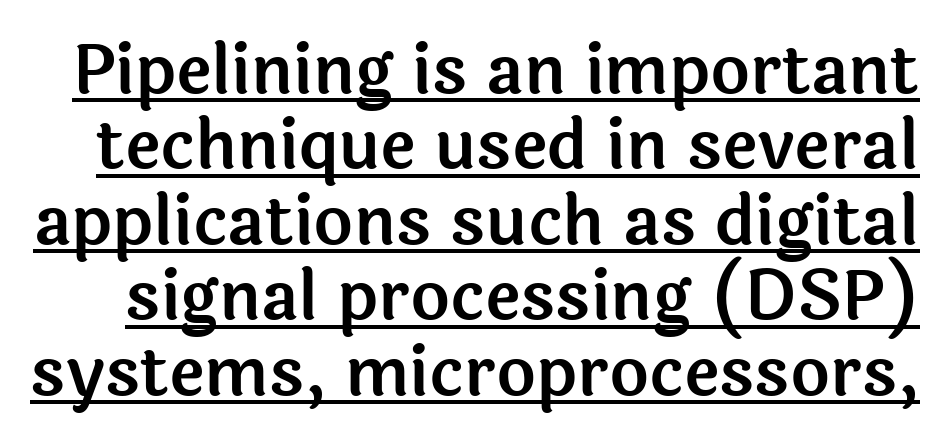
You could call the tracking neutral — neither tight nor loose. A typesetter would call this leading minimal, almost set solid. The font's upright variant was chosen for this text. Honestly, the underline is the first thing you notice here. These lines are rendered in a variable-pitch font. The face used here is a sans, in the tradition of grotesques and geometrics.
